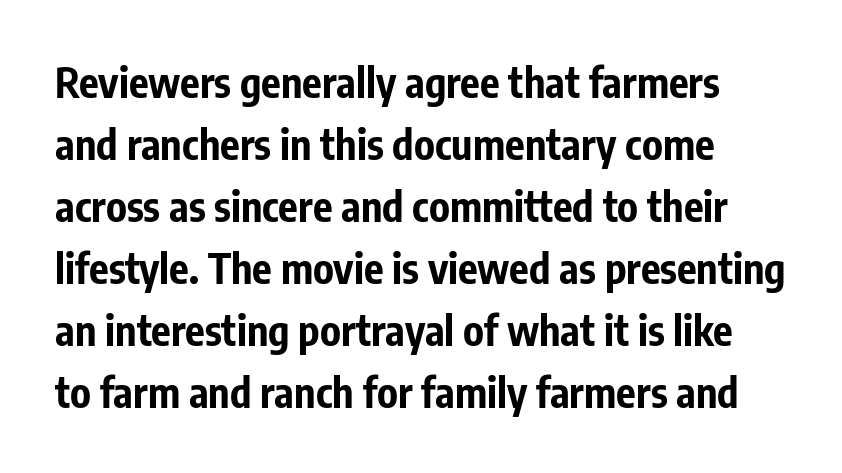
Q: Is the text bold? A: Yes.
Q: Is the text italic (slanted)? A: No, it is upright.
Q: Is the typeface a serif or a sans-serif typeface? A: Sans-serif.
Q: Is the text underlined? A: No.
Q: Is the spacing between letters normal or unusually wide? A: Normal.
Q: Is the spacing between lines tight, normal or loose? A: Normal.
Q: Width (condensed, normal, or wide)? A: Condensed.
Q: Stroke contrast? A: Low.
Q: x-height? A: Medium.
Q: Monospaced? A: No.
